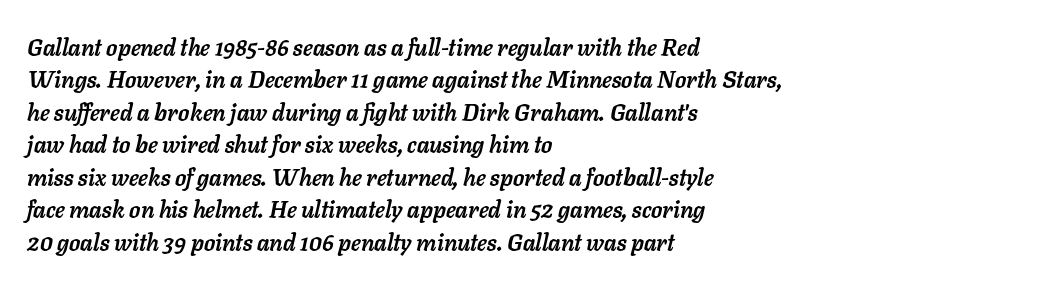
Emphasis-style slanted type is in use. The rendering uses a moderate line-height, typical for paragraphs. Bare-footed words on every line. Where is the straight margin? On the left.
